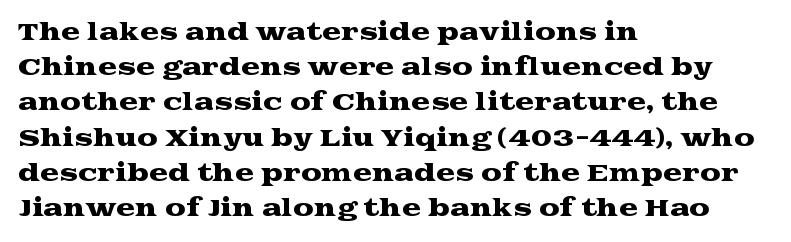
The designer left line spacing at the default. The face used here is rendered with its standard letterfit. The letters stand upright; this is a roman face. The rag falls on the right side of this text block. The words here are not underlined.
